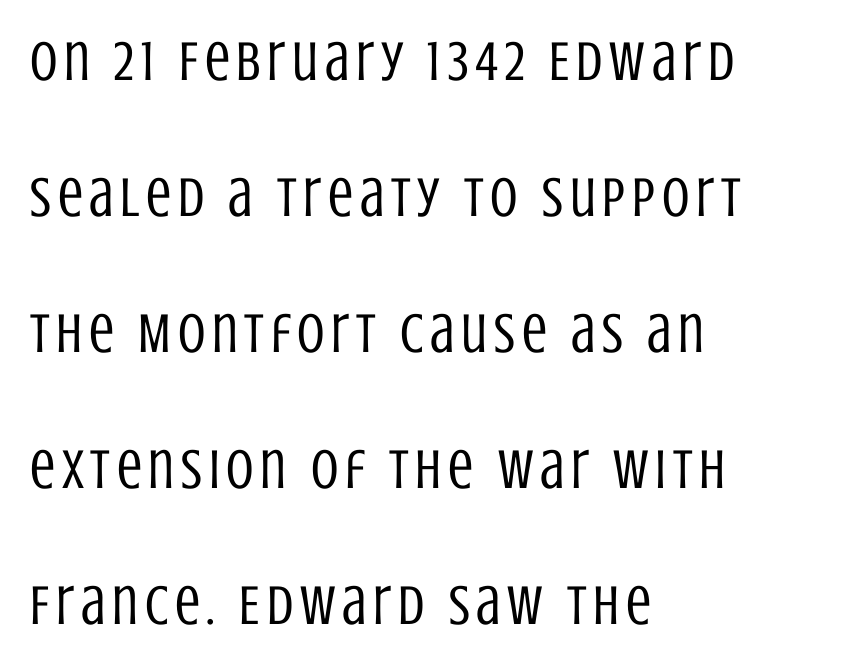
{"serif": "no", "italic": "no", "bold": "no", "weight": "regular", "width": "condensed", "stroke_contrast": "low", "x_height": "large", "monospaced": "no", "underline": "no", "align": "left", "line_spacing": "loose", "line_spacing_ratio": 2.43, "glyph_px": 56}
